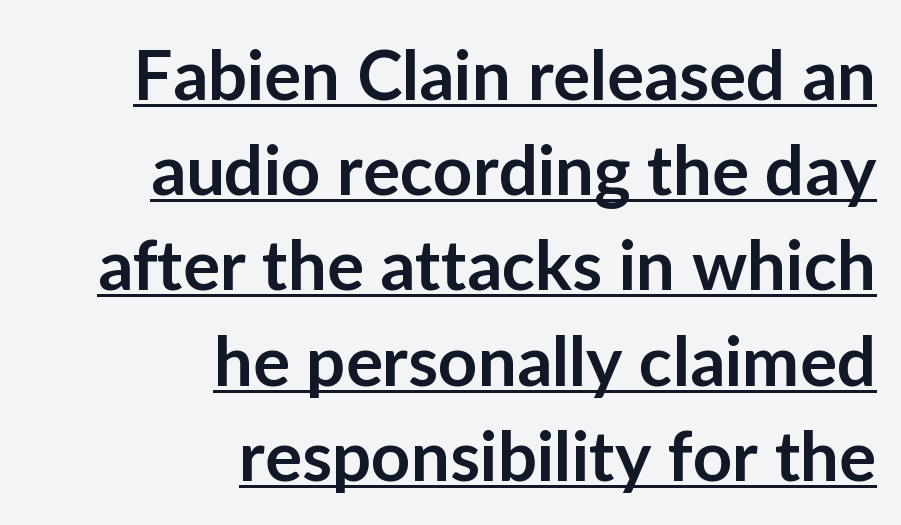
Q: Is the text bold? A: Semi-bold.
Q: Is the text italic (slanted)? A: No, it is upright.
Q: Is the typeface a serif or a sans-serif typeface? A: Sans-serif.
Q: Is the text underlined? A: Yes.
Q: How is the paragraph aligned? A: Right-aligned.
Q: Is the spacing between letters normal or unusually wide? A: Normal.
Q: Is the spacing between lines tight, normal or loose? A: Normal.
Q: Width (condensed, normal, or wide)? A: Normal.
Q: Stroke contrast? A: Low.
Q: x-height? A: Medium.
Q: Monospaced? A: No.
